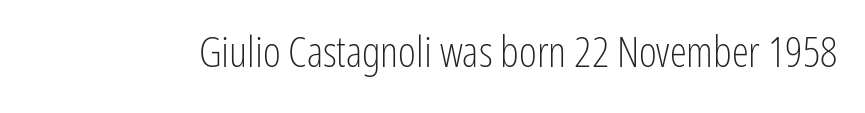
Q: Is the text bold? A: No.
Q: Is the text italic (slanted)? A: No, it is upright.
Q: Is the typeface a serif or a sans-serif typeface? A: Sans-serif.
Q: Is the text underlined? A: No.
Q: Is the spacing between letters normal or unusually wide? A: Normal.
Q: Width (condensed, normal, or wide)? A: Condensed.
Q: Stroke contrast? A: Low.
Q: x-height? A: Medium.
Q: Monospaced? A: No.
